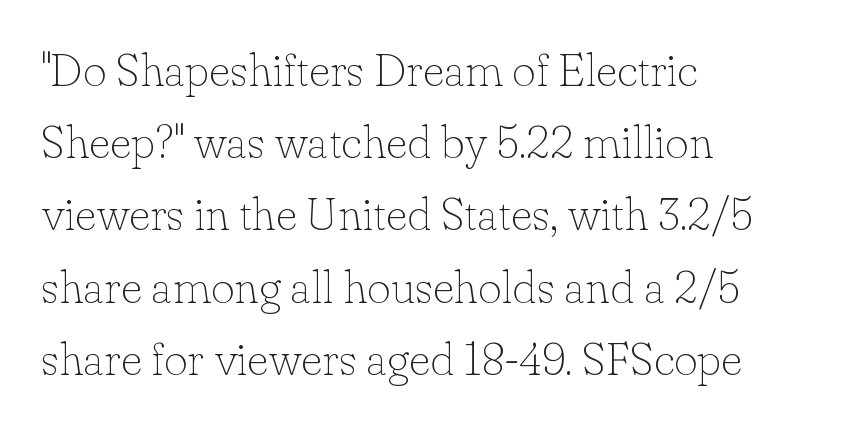
The font is comparable to plain body text, perhaps lighter. This block has exactly the height ordinary leading produces. Varying glyph widths throughout — classic text-font behaviour. Words appear dense and cohesive because spacing is normal. In terms of letterform style, serifs are clearly present.
